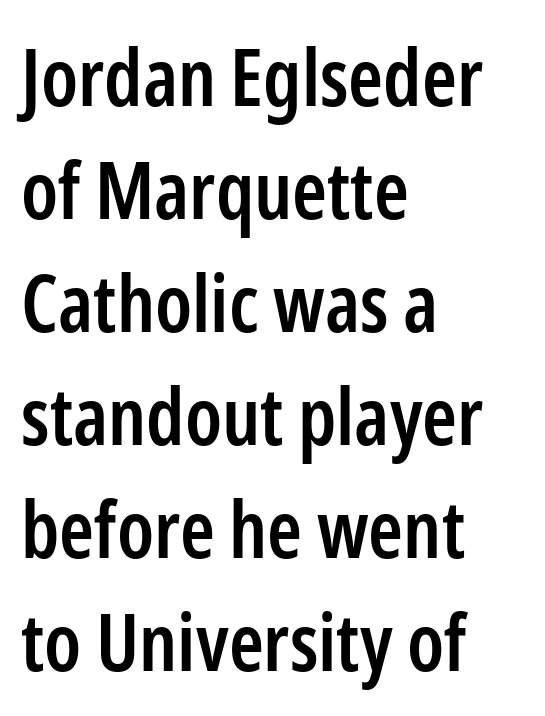
The image shows 79 px semibold, condensed sans-serif type, upright; set left-aligned, normal line spacing (1.43x), normal letter spacing, not underlined; low stroke contrast and a medium x-height.
